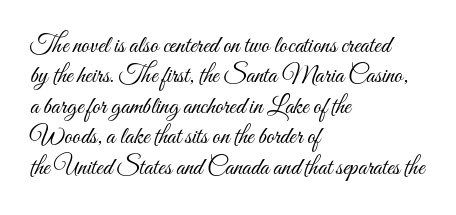
Only glyphs here, with clear space below each row. Leftover space on each line is placed entirely after the last word. The gaps between neighbouring characters are ordinary and unremarkable. A light-to-regular cut is what we see here.
